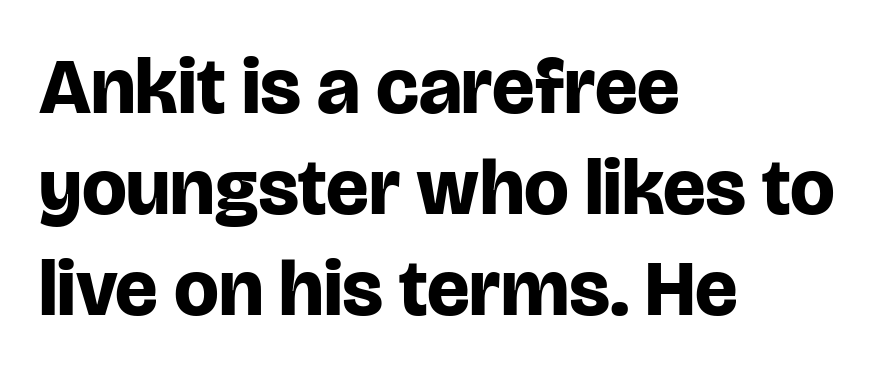
Is this a fixed-width face? No — the glyphs have proportional, varying widths. This rendering uses left alignment, leaving the right contour irregular. There is no visible air inserted between adjacent glyphs. Letterform terminals end flat and unadorned throughout the passage.
